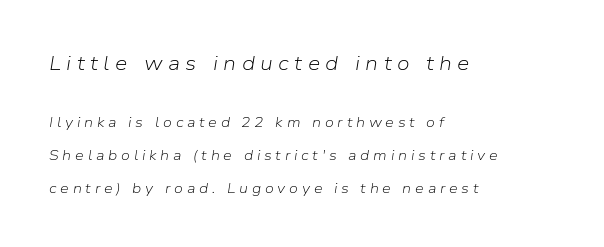
There is plenty of visible air inserted between adjacent glyphs. Casual observation: everything's shoved over to the left. A bare baseline throughout the passage. The lines are spread far apart with generous leading.
